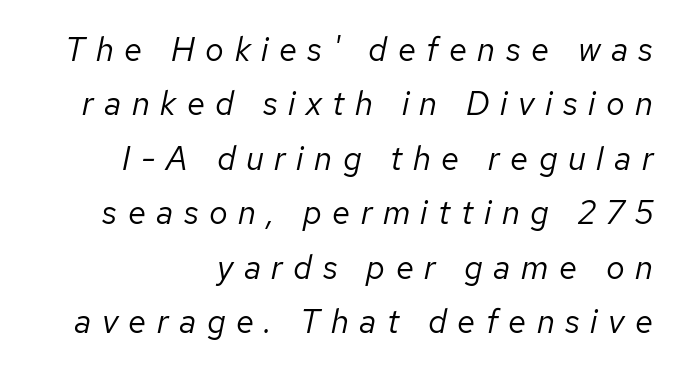
The image shows 33 px regular-weight type, italic (leaning right); set right-aligned, normal line spacing (1.65x), unusually wide letter spacing (+0.32 em), not underlined; low stroke contrast and a medium x-height.
